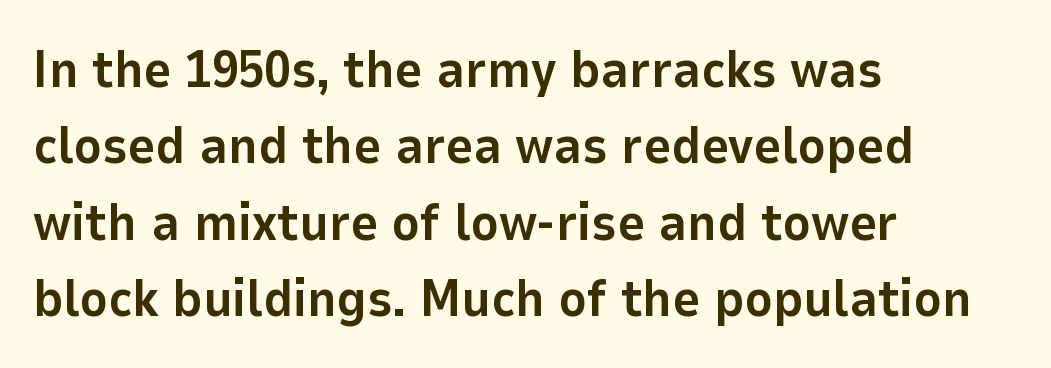
{"serif": "no", "italic": "no", "bold": "yes", "weight": "bold", "width": "normal", "stroke_contrast": "low", "x_height": "medium", "monospaced": "no", "underline": "no", "align": "left", "line_spacing": "normal", "line_spacing_ratio": 1.44, "letter_spacing": "normal", "letter_spacing_em": 0.0, "glyph_px": 53}
